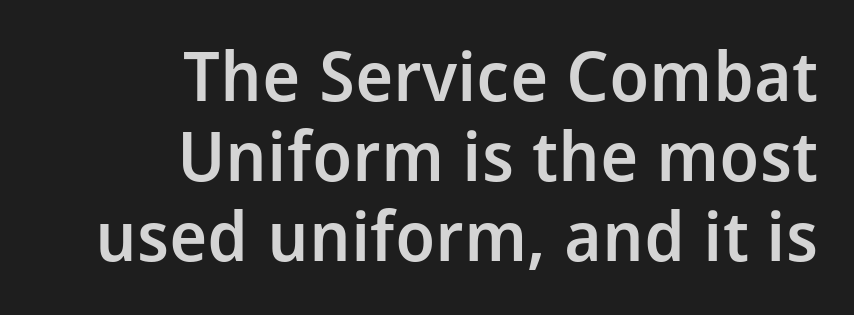
Q: Is the text bold? A: Semi-bold.
Q: Is the text italic (slanted)? A: No, it is upright.
Q: Is the typeface a serif or a sans-serif typeface? A: Sans-serif.
Q: Is the text underlined? A: No.
Q: How is the paragraph aligned? A: Right-aligned.
Q: Is the spacing between letters normal or unusually wide? A: Normal.
Q: Width (condensed, normal, or wide)? A: Normal.
Q: Stroke contrast? A: Low.
Q: x-height? A: Medium.
Q: Monospaced? A: No.
